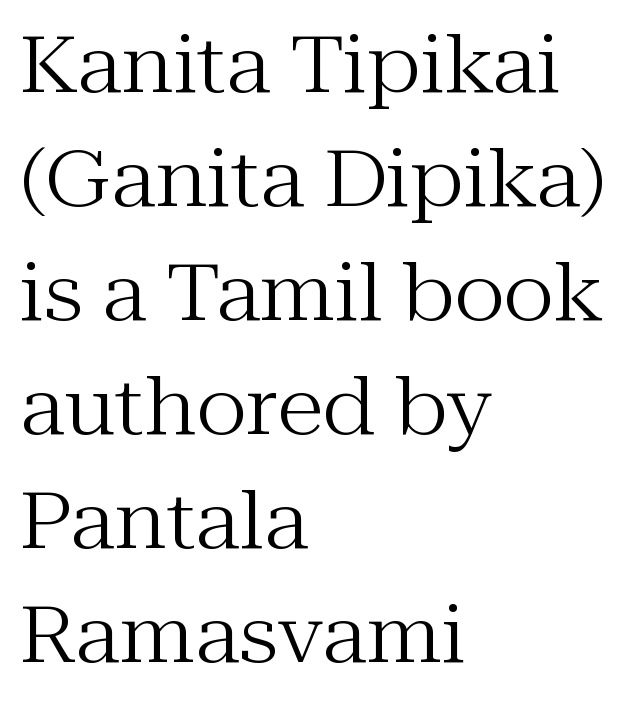
The image shows 77 px regular-weight serif type, upright; set left-aligned, normal line spacing (1.48x), normal letter spacing, not underlined; medium stroke contrast and a medium x-height.
